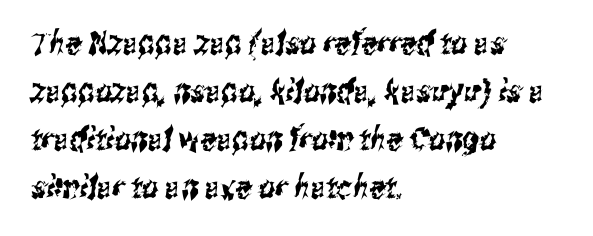
Layout note: lines flush left. The passage shown is typed in a proportional face where columns would drift. If you measured baseline to baseline, you'd find a middling distance. These lines keep a tight, regular rhythm from letter to letter.
